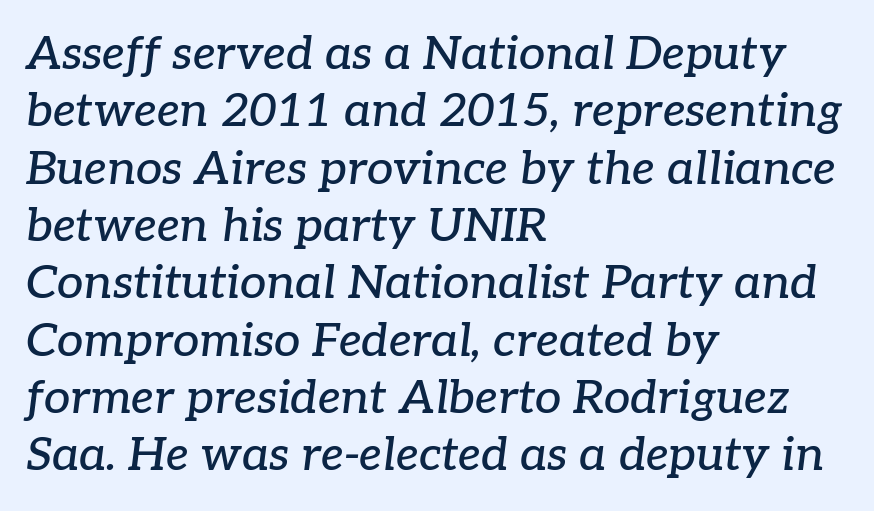
Q: Is the text italic (slanted)? A: Yes, it leans right by about 7 degrees.
Q: Is the typeface a serif or a sans-serif typeface? A: Serif.
Q: Is the text underlined? A: No.
Q: How is the paragraph aligned? A: Left-aligned.
Q: Is the spacing between letters normal or unusually wide? A: Normal.
Q: Width (condensed, normal, or wide)? A: Normal.
Q: Stroke contrast? A: Low.
Q: x-height? A: Medium.
Q: Monospaced? A: No.
